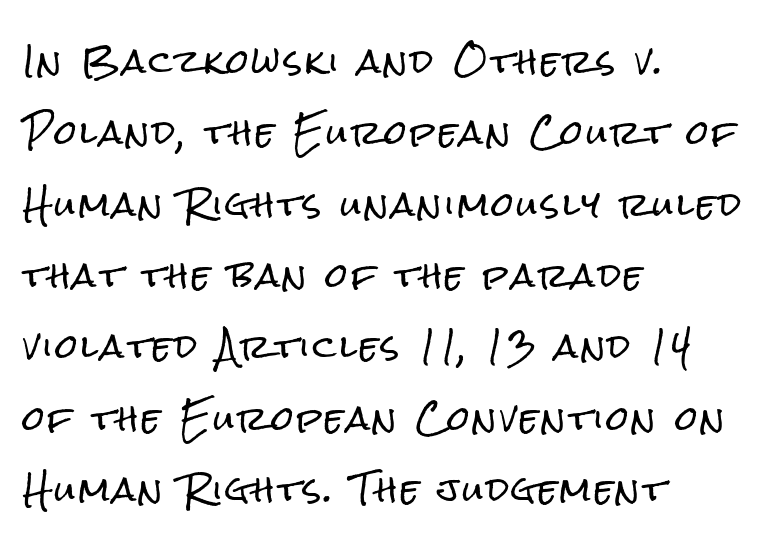
The string is rendered with underlining switched off. Leading: increased. Varying glyph widths throughout — classic text-font behaviour. The text was rendered using a sans face with plain stroke endings. A classic flush-left, rag-right setting is used for this passage.
